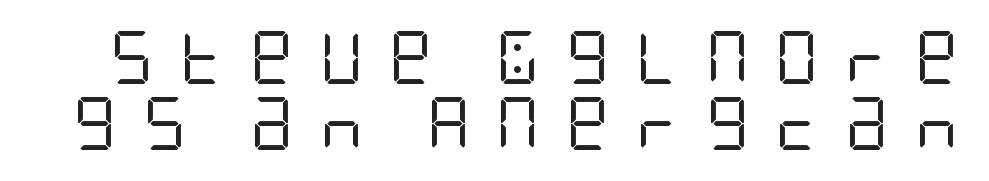
{"serif": "no", "italic": "no", "bold": "no", "weight": "regular", "width": "condensed", "stroke_contrast": "low", "x_height": "large", "underline": "no", "line_spacing_ratio": 1.24, "letter_spacing": "wide", "letter_spacing_em": 0.5, "glyph_px": 53}
